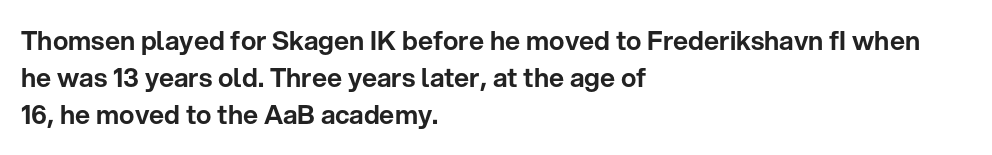
The passage is arranged the way most books set body copy — flush left. No extra tracking has been applied to these lines. You can tell it's not italic because the verticals are truly vertical. The leading is moderate, giving the passage an even texture. The specimen omits any rule beneath the text block's lines.
